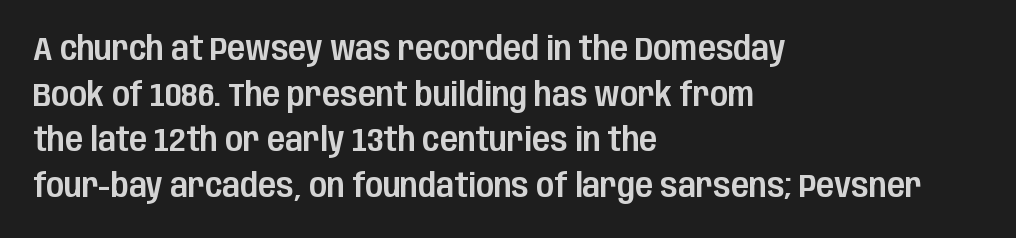
These lines sit exactly where default settings would place them. The letters advance in unequal steps, a hallmark of proportional type. These lines stack with their left ends in a neat column. Regarding serifs, this sample does without them.
